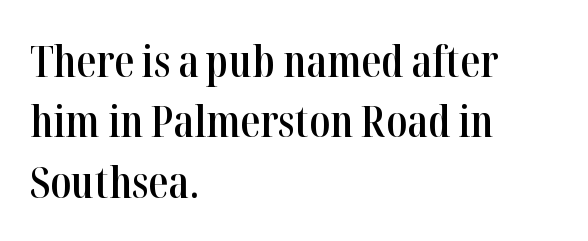
The image shows 44 px semibold, condensed serif type, upright; set left-aligned, normal line spacing (1.37x), normal letter spacing, not underlined; high stroke contrast and a medium x-height.
